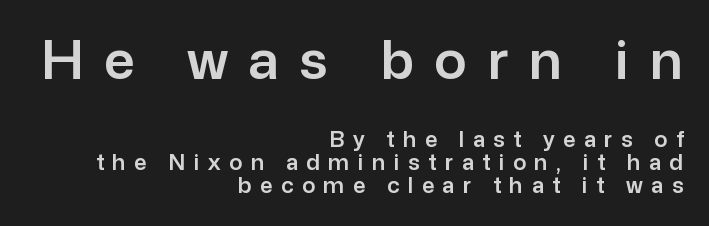
The image shows 54 px sans-serif type, upright; set right-aligned, tight line spacing (1.04x), unusually wide letter spacing (+0.38 em), not underlined; the first (top) block is 2.45x larger; low stroke contrast and a medium x-height.
